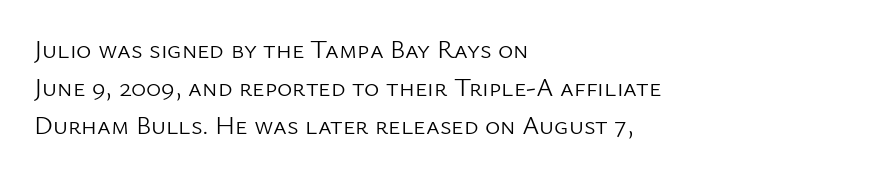
The vertical gap from one line to the next is medium. Quick note: underline off. The characters are drawn with everyday or finer stroke widths. A typesetter would mark this as roman, not italic. Caption: multi-line text, flush left, ragged right.
